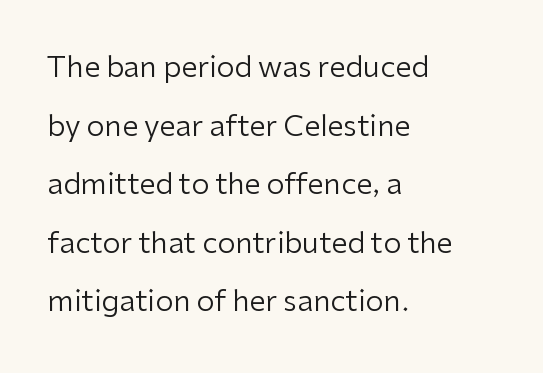
Unbolded letterforms with no extra heft. The ragged edge is on the right, which tells us the setting is flush left. Just letters on the line, the space beneath them empty. Standard letterfit; no display-style spreading of the glyphs. Is this a fixed-width face? No — the glyphs have proportional, varying widths. The passage shown is typeset with a sans-serif family.
